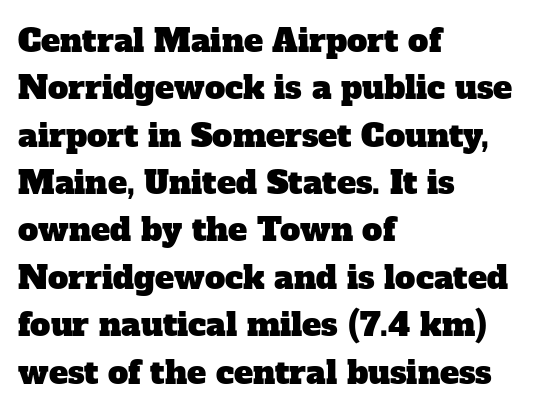
The image shows 32 px serif type; set left-aligned, normal line spacing (1.48x), normal letter spacing, not underlined; low stroke contrast and a medium x-height.
